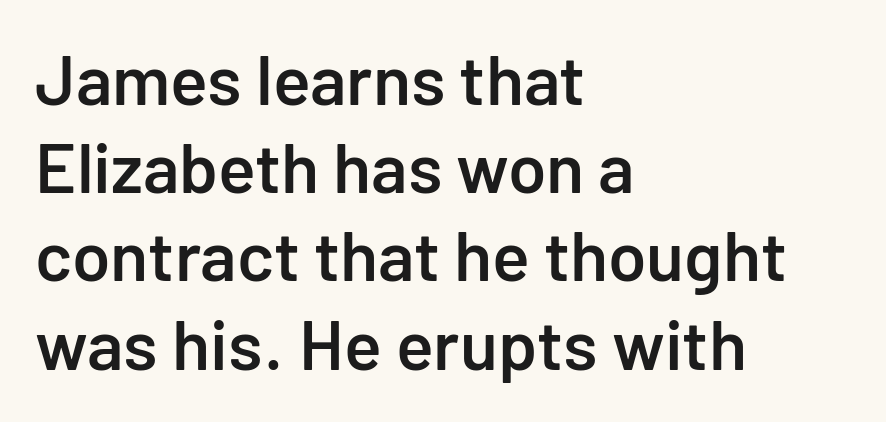
Q: Is the text bold? A: Semi-bold.
Q: Is the text italic (slanted)? A: No, it is upright.
Q: Is the typeface a serif or a sans-serif typeface? A: Sans-serif.
Q: Is the text underlined? A: No.
Q: How is the paragraph aligned? A: Left-aligned.
Q: Is the spacing between letters normal or unusually wide? A: Normal.
Q: Is the spacing between lines tight, normal or loose? A: Normal.
Q: Width (condensed, normal, or wide)? A: Normal.
Q: Stroke contrast? A: Low.
Q: x-height? A: Medium.
Q: Monospaced? A: No.
